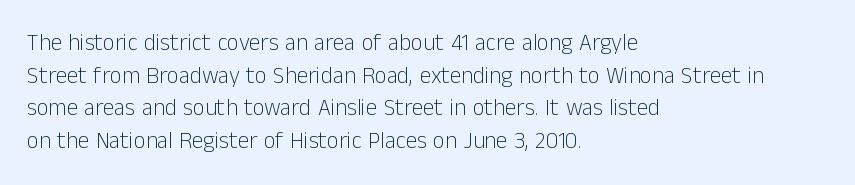
{"italic": "no", "bold": "no", "underline": "no", "align": "left", "line_spacing": "normal", "line_spacing_ratio": 1.42, "letter_spacing": "normal", "letter_spacing_em": 0.0, "glyph_px": 23}
